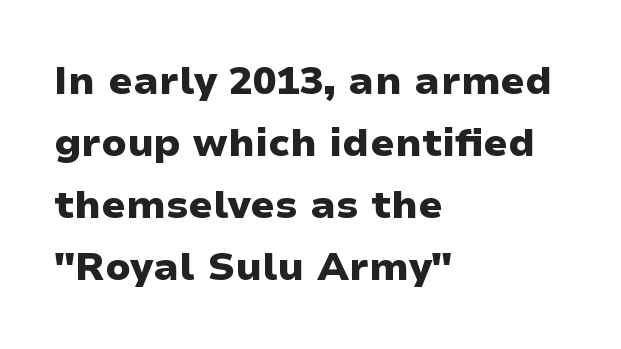
The image shows 39 px heavy, wide sans-serif type, upright; set left-aligned, normal line spacing (1.59x), normal letter spacing, not underlined; low stroke contrast and a medium x-height.
